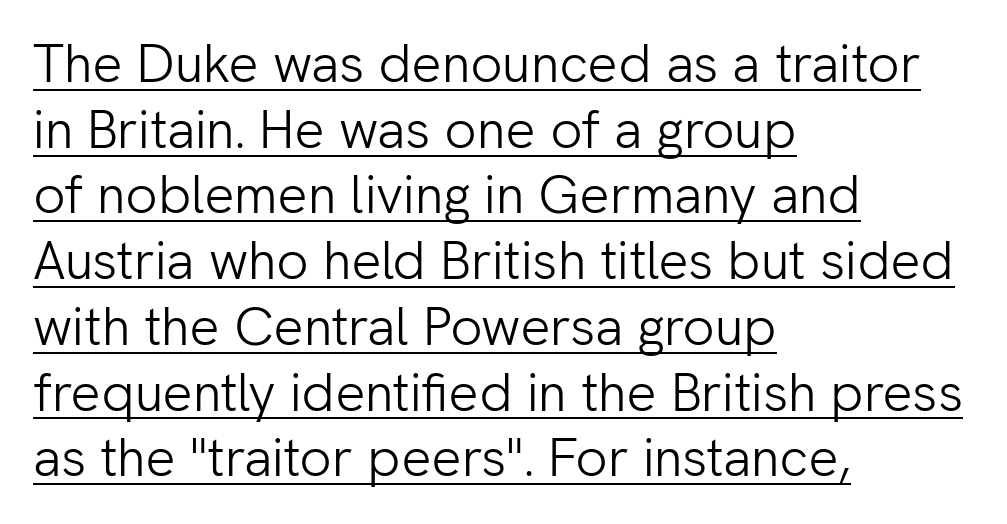
The image shows 53 px light sans-serif type, upright; set left-aligned, line spacing 1.24x, normal letter spacing, underlined; low stroke contrast and a medium x-height.
